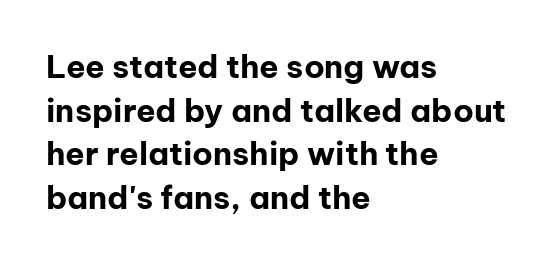
The image shows 32 px bold sans-serif type, upright; set left-aligned, normal line spacing (1.36x), normal letter spacing, not underlined; low stroke contrast and a medium x-height.
